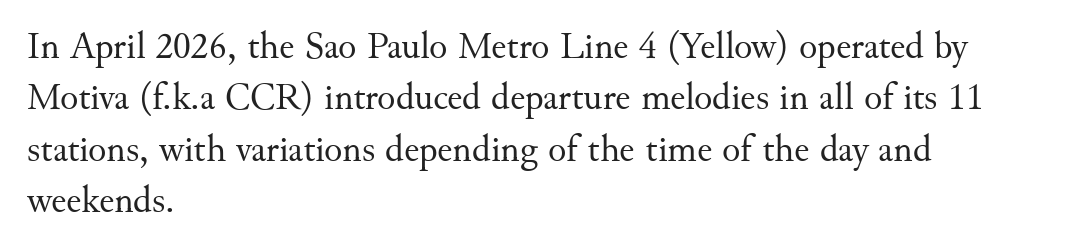
Every row of glyphs begins at an identical x-position on the left. The specimen reads as upright at a glance. Is this a heavy cut? Hardly; it is regular or lighter. The strip under each line holds only bare page.
